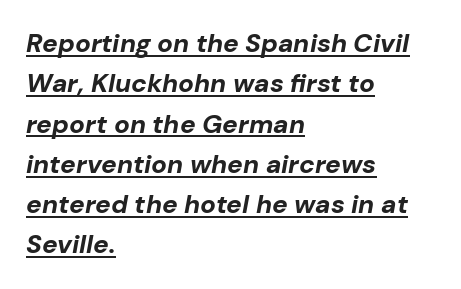
Each new line begins a customary step beneath the previous one. Decoration check: the copy is underlined. The face used here has the dense, thick strokes of a bold. The letterforms sit shoulder to shoulder at normal distance. The font's italic variant was chosen for this text. Layout note: lines flush left.
